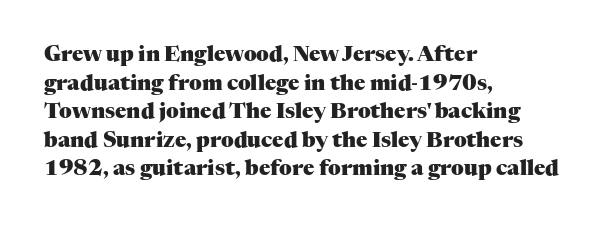
Q: Is the text bold? A: Yes.
Q: Is the text italic (slanted)? A: No, it is upright.
Q: Is the text underlined? A: No.
Q: How is the paragraph aligned? A: Left-aligned.
Q: Is the spacing between letters normal or unusually wide? A: Normal.
Q: Is the spacing between lines tight, normal or loose? A: Normal.
